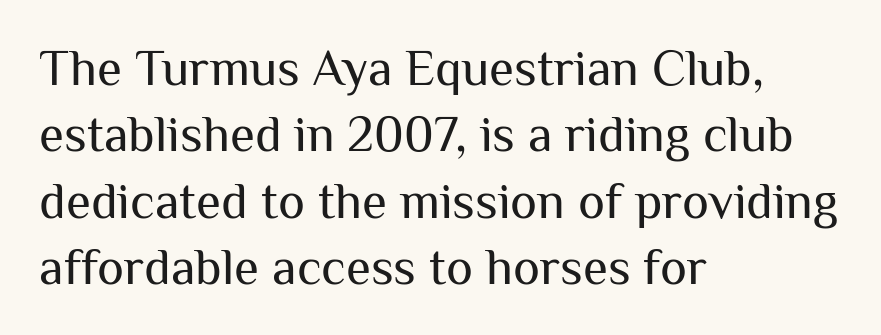
{"serif": "no", "italic": "no", "bold": "no", "weight": "regular", "width": "normal", "stroke_contrast": "medium", "x_height": "medium", "monospaced": "no", "underline": "no", "align": "left", "line_spacing": "normal", "line_spacing_ratio": 1.3, "letter_spacing": "normal", "letter_spacing_em": 0.0, "glyph_px": 51}
